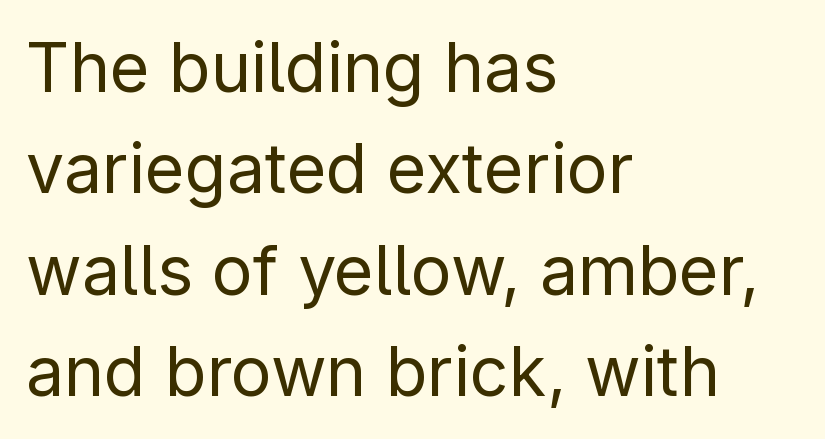
The image shows 68 px regular-weight sans-serif type, upright; set left-aligned, normal line spacing (1.49x), normal letter spacing, not underlined; low stroke contrast and a medium x-height.
